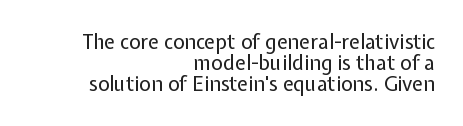
Words float on clear page, feet unadorned. The lines are quadded right. You could call the tracking neutral — neither tight nor loose. The letters stand straight up with perfectly vertical stems.
